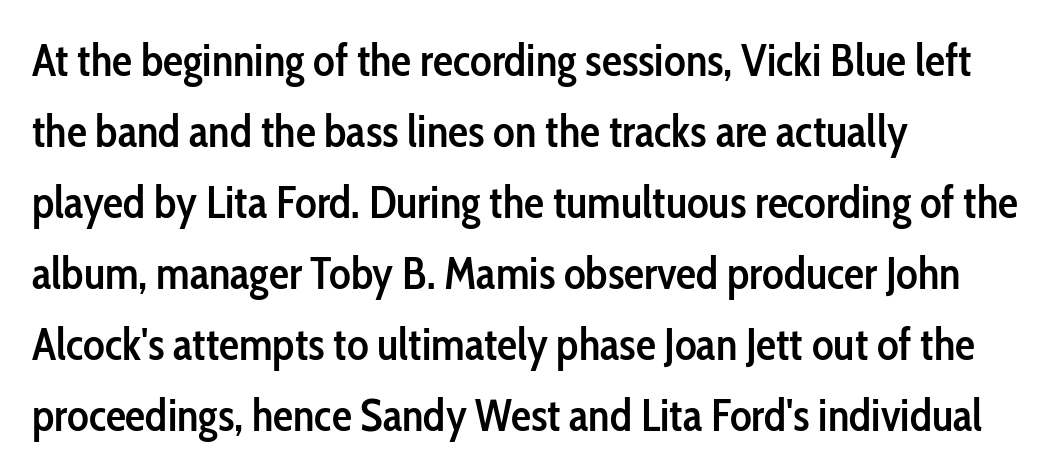
Q: Is the text bold? A: Semi-bold.
Q: Is the text italic (slanted)? A: No, it is upright.
Q: Is the typeface a serif or a sans-serif typeface? A: Sans-serif.
Q: Is the text underlined? A: No.
Q: How is the paragraph aligned? A: Left-aligned.
Q: Is the spacing between letters normal or unusually wide? A: Normal.
Q: Is the spacing between lines tight, normal or loose? A: Normal.
Q: Width (condensed, normal, or wide)? A: Condensed.
Q: Stroke contrast? A: Low.
Q: x-height? A: Medium.
Q: Monospaced? A: No.
